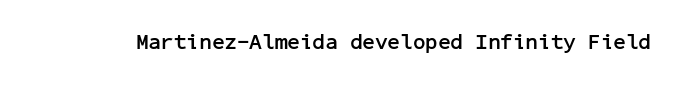
{"italic": "no", "bold": "yes", "underline": "no", "letter_spacing": "normal", "letter_spacing_em": 0.0, "glyph_px": 22}
